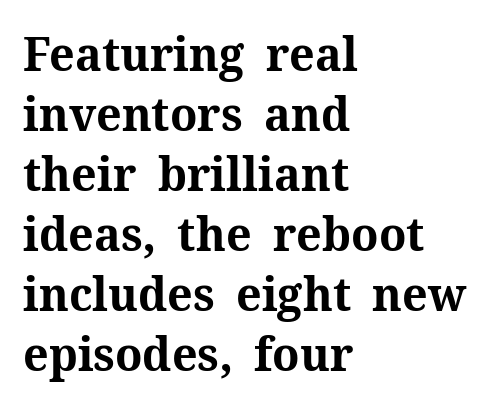
{"serif": "yes", "italic": "no", "bold": "yes", "weight": "bold", "width": "normal", "stroke_contrast": "medium", "x_height": "medium", "monospaced": "no", "underline": "no", "align": "left", "line_spacing": "normal", "line_spacing_ratio": 1.25, "letter_spacing": "normal", "letter_spacing_em": 0.0, "glyph_px": 48}
